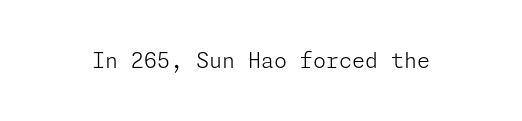
The image shows 21 px text type, upright; set normal letter spacing, not underlined.
